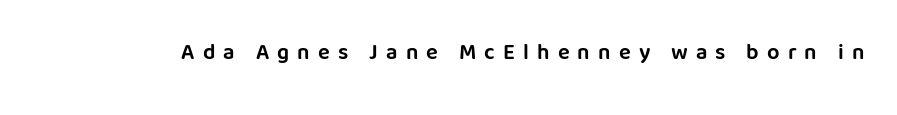
In terms of letterspacing, this is a distinctly airy, spread setting. Check under the words: just untouched page. Designer's note — italics off, roman on.
